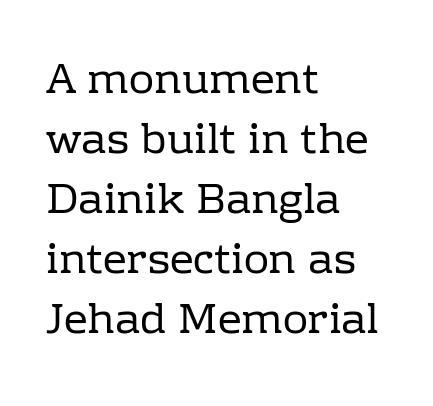
{"serif": "yes", "italic": "no", "bold": "no", "weight": "regular", "width": "normal", "stroke_contrast": "low", "x_height": "medium", "monospaced": "no", "underline": "no", "align": "left", "line_spacing": "normal", "line_spacing_ratio": 1.43, "letter_spacing": "normal", "letter_spacing_em": 0.0, "glyph_px": 42}
